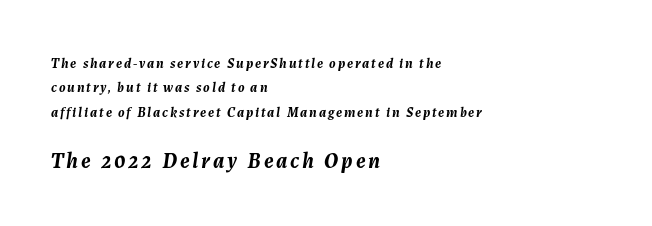
{"italic": "yes", "lean": "right", "slant_degrees": 7, "bold": "yes", "underline": "no", "align": "left", "line_spacing_ratio": 1.74, "larger_block": "second", "size_ratio": 1.57, "glyph_px": 22}
